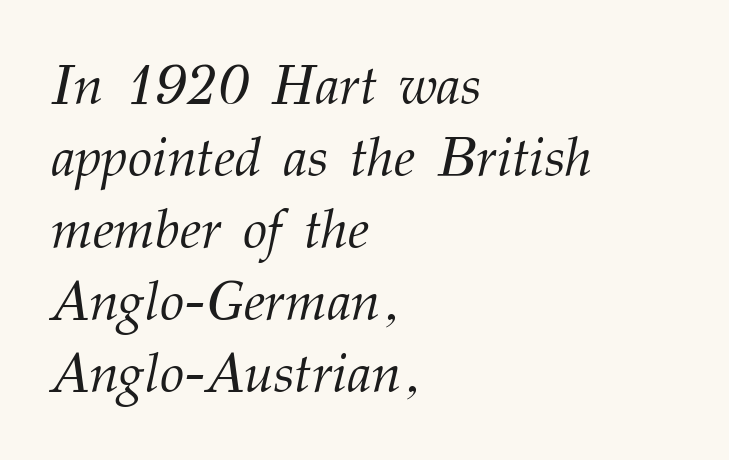
The image shows 55 px light serif type, italic (leaning right); set left-aligned, normal line spacing (1.31x), normal letter spacing, not underlined; medium stroke contrast and a medium x-height.
